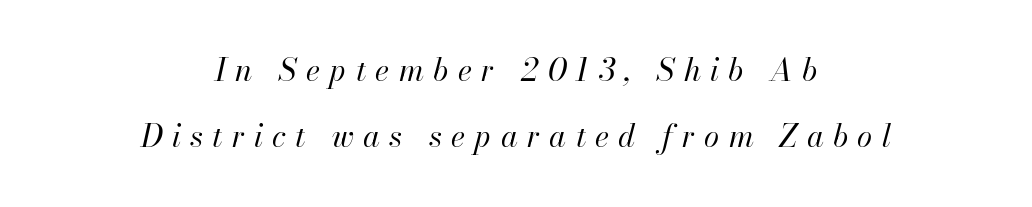
Q: Is the text bold? A: No.
Q: Is the text italic (slanted)? A: Yes, it leans right by about 13 degrees.
Q: Is the text underlined? A: No.
Q: How is the paragraph aligned? A: Centered.
Q: Is the spacing between letters normal or unusually wide? A: Unusually wide.
Q: Is the spacing between lines tight, normal or loose? A: Loose.
Q: Width (condensed, normal, or wide)? A: Normal.
Q: Stroke contrast? A: High.
Q: x-height? A: Small.
Q: Monospaced? A: No.
